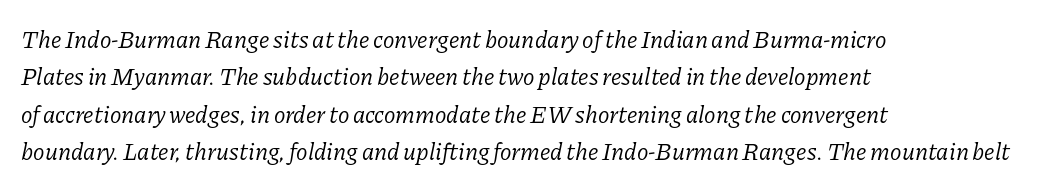
The image shows 24 px text type, italic (leaning right); set left-aligned, normal line spacing (1.56x), normal letter spacing, not underlined.
